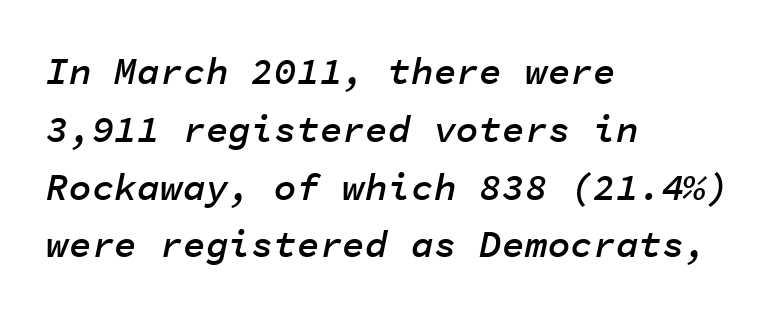
{"italic": "yes", "lean": "right", "slant_degrees": 11, "bold": "semi", "weight": "semibold", "width": "normal", "stroke_contrast": "low", "x_height": "medium", "monospaced": "yes", "underline": "no", "align": "left", "line_spacing": "normal", "line_spacing_ratio": 1.52, "letter_spacing": "normal", "letter_spacing_em": 0.0, "glyph_px": 38}
